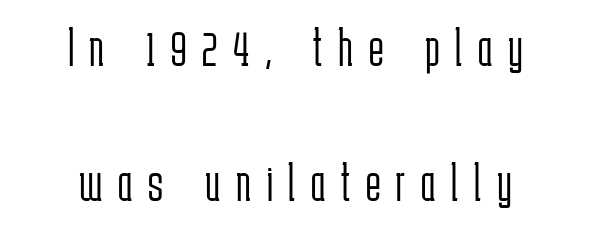
Characters remain perfectly vertical along every line. The letters advance in unequal steps, a hallmark of proportional type. Classification — sans serif. Decoration check: the copy has no underline. Honestly, the letter spacing is so wide it's the main thing you notice.
